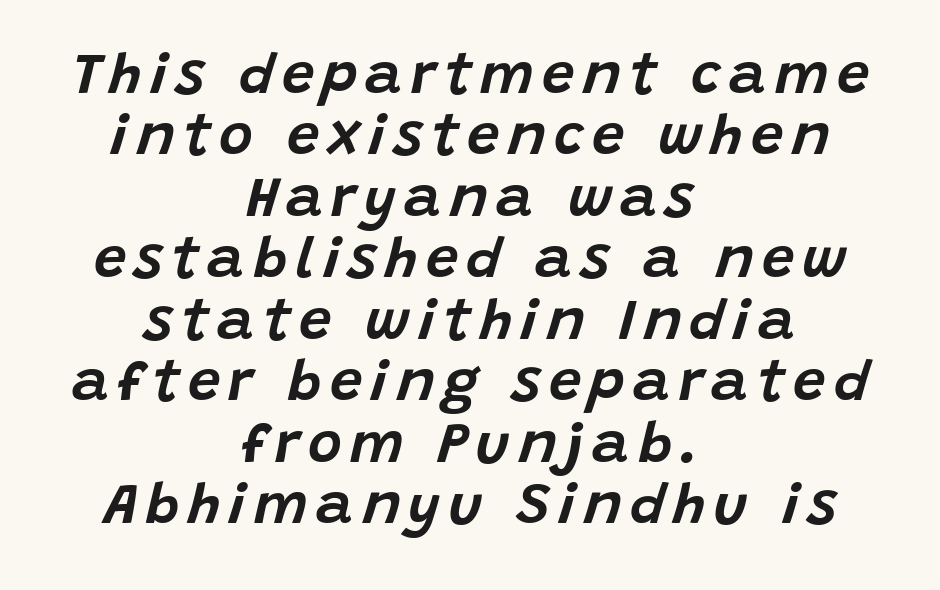
Very little white space separates one row of letters from the next. Looking at the ascenders, they clearly lean. The baseline area is clear. Every row of glyphs is offset so its center matches the block's center.
